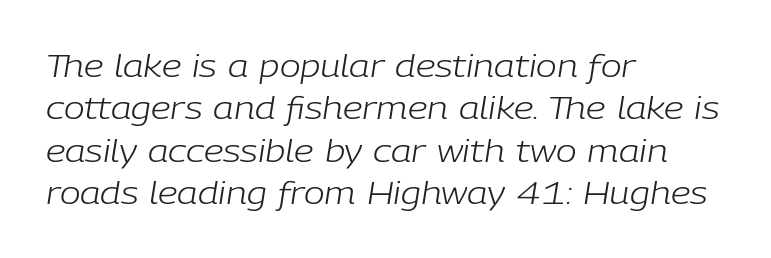
Q: Is the text bold? A: No.
Q: Is the text italic (slanted)? A: Yes, it leans right by about 9 degrees.
Q: Is the text underlined? A: No.
Q: How is the paragraph aligned? A: Left-aligned.
Q: Is the spacing between letters normal or unusually wide? A: Normal.
Q: Is the spacing between lines tight, normal or loose? A: Normal.
Q: Width (condensed, normal, or wide)? A: Normal.
Q: Stroke contrast? A: Low.
Q: x-height? A: Medium.
Q: Monospaced? A: No.
